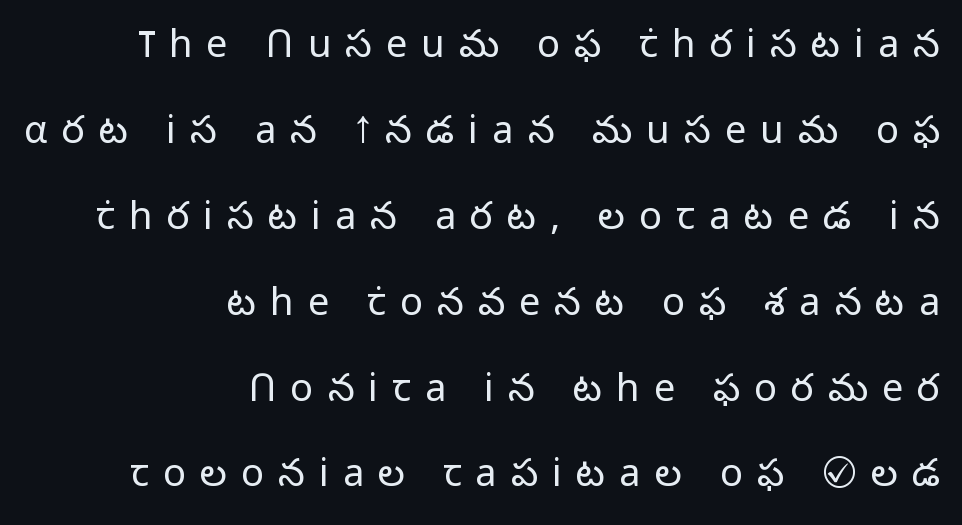
Unmarked baselines from the first word to the last. Is the letter spacing exaggerated? Yes — the characters are pushed far apart. Notice the wide empty band between every row — that's loose leading. Think of a printed novel: that variable character pitch is what you see here.
